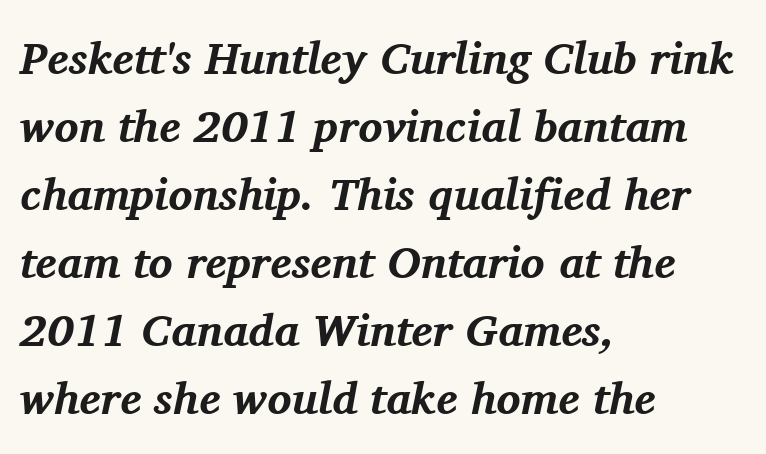
The image shows 45 px bold serif type, italic (leaning right); set left-aligned, normal line spacing (1.51x), normal letter spacing, not underlined; medium stroke contrast and a medium x-height.
